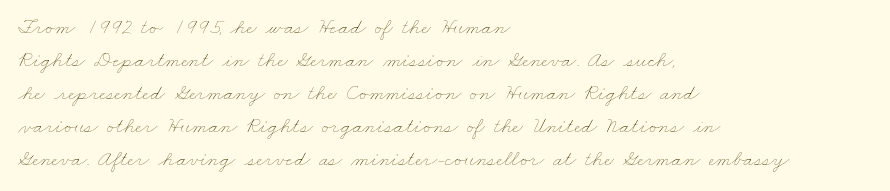
Q: Is the text bold? A: No.
Q: Is the text underlined? A: No.
Q: How is the paragraph aligned? A: Left-aligned.
Q: Is the spacing between letters normal or unusually wide? A: Normal.
Q: Is the spacing between lines tight, normal or loose? A: Normal.
